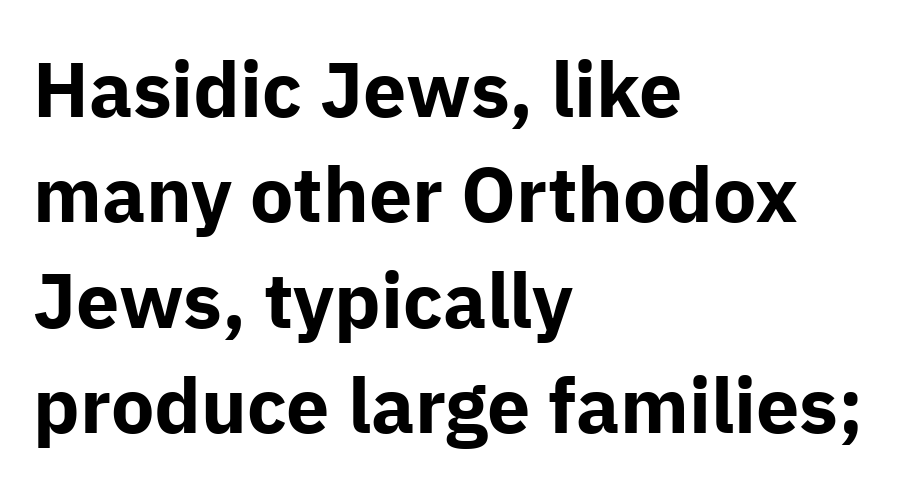
Q: Is the text bold? A: Yes.
Q: Is the text italic (slanted)? A: No, it is upright.
Q: Is the typeface a serif or a sans-serif typeface? A: Sans-serif.
Q: Is the text underlined? A: No.
Q: How is the paragraph aligned? A: Left-aligned.
Q: Is the spacing between letters normal or unusually wide? A: Normal.
Q: Is the spacing between lines tight, normal or loose? A: Normal.
Q: Width (condensed, normal, or wide)? A: Normal.
Q: Stroke contrast? A: Low.
Q: x-height? A: Medium.
Q: Monospaced? A: No.
